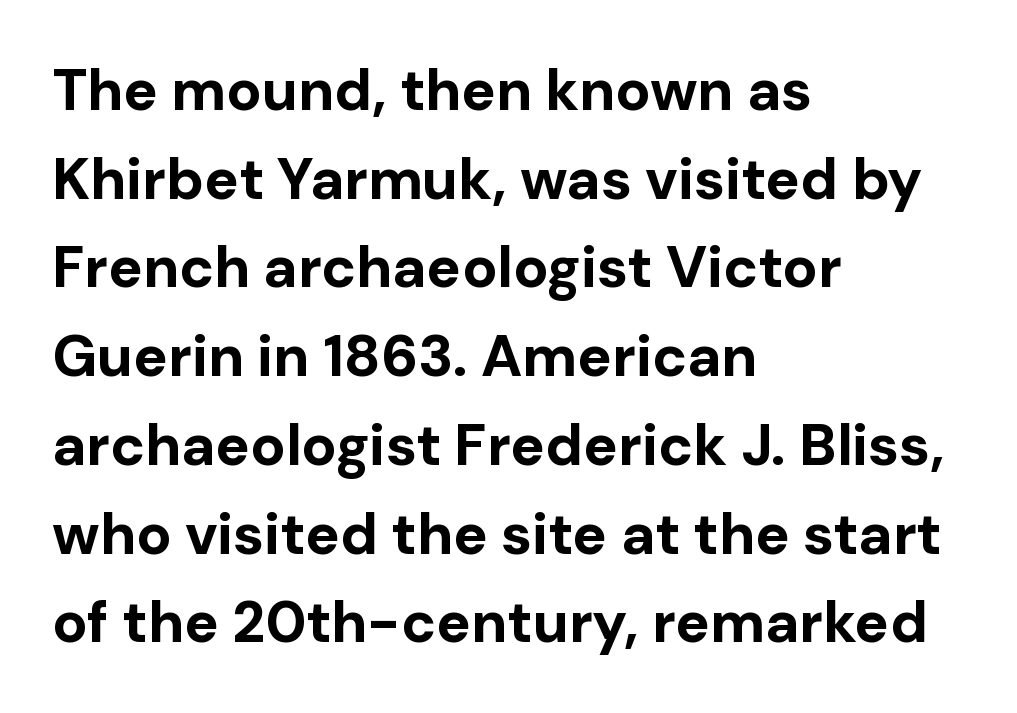
The space beneath each line is pristine and unruled. Characters remain perfectly vertical along every line. Leading: standard. Character widths vary here, with narrow letters taking less room than wide ones. Typographic density is high because the face is bold. Font category for this specimen: sans-serif.
